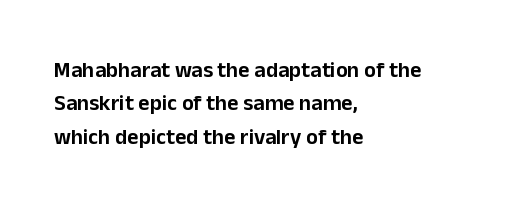
Regarding leading, the lines here are spaced in the standard way. The typography opts for an upright posture over an oblique one. Caption: multi-line text, flush left, ragged right. Nothing unusual about the tracking: characters are spaced as the font intends.
